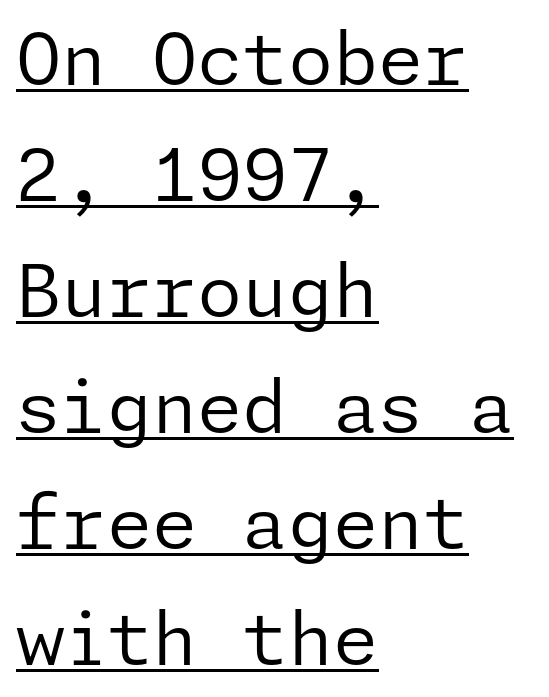
Q: Is the text bold? A: No.
Q: Is the text italic (slanted)? A: No, it is upright.
Q: Is the typeface a serif or a sans-serif typeface? A: Sans-serif.
Q: Is the text underlined? A: Yes.
Q: How is the paragraph aligned? A: Left-aligned.
Q: Is the spacing between letters normal or unusually wide? A: Normal.
Q: Is the spacing between lines tight, normal or loose? A: Normal.
Q: Width (condensed, normal, or wide)? A: Normal.
Q: Stroke contrast? A: Low.
Q: x-height? A: Medium.
